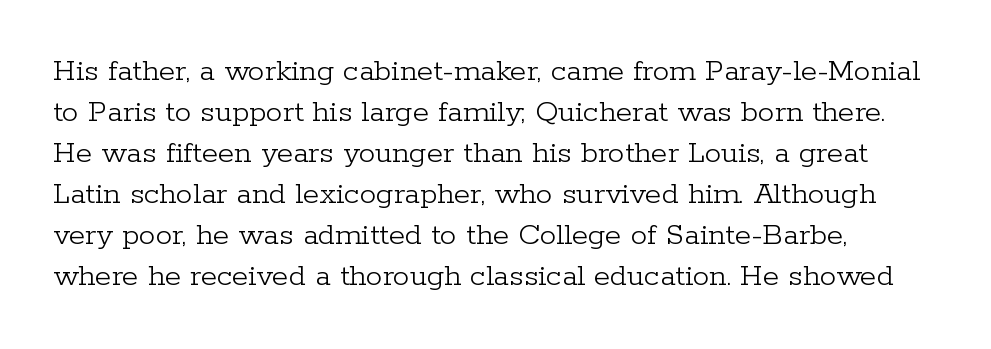
This rendering employs a face with finishing strokes, i.e., a serif. No italicization has been applied; the sample stays upright. Unmarked baselines from the first word to the last. The passage shown is typed in a proportional face where columns would drift.
